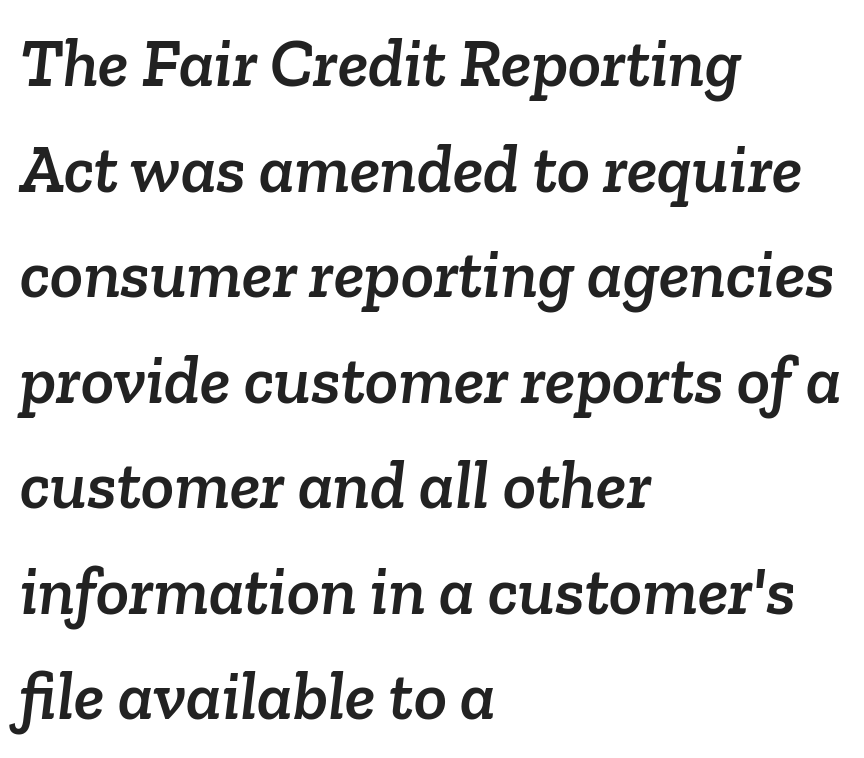
The image shows 69 px serif type; set left-aligned, normal line spacing (1.53x), normal letter spacing, not underlined; low stroke contrast and a medium x-height.
